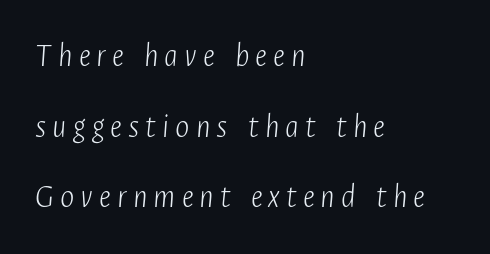
Q: Is the text bold? A: No.
Q: Is the text italic (slanted)? A: Yes, it leans right by about 4 degrees.
Q: Is the text underlined? A: No.
Q: How is the paragraph aligned? A: Left-aligned.
Q: Is the spacing between lines tight, normal or loose? A: Loose.
Q: Width (condensed, normal, or wide)? A: Condensed.
Q: Stroke contrast? A: Low.
Q: x-height? A: Medium.
Q: Monospaced? A: No.
